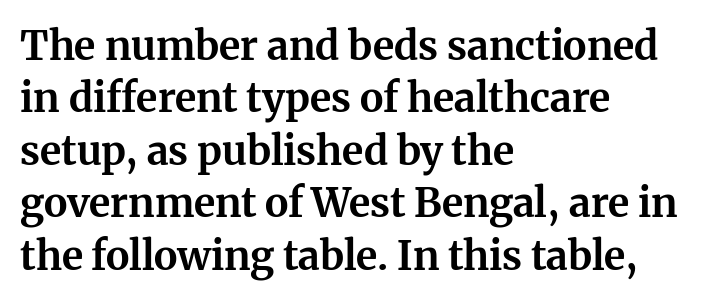
{"serif": "yes", "italic": "no", "bold": "yes", "weight": "bold", "width": "normal", "stroke_contrast": "medium", "x_height": "medium", "monospaced": "no", "underline": "no", "align": "left", "line_spacing": "normal", "line_spacing_ratio": 1.31, "letter_spacing": "normal", "letter_spacing_em": 0.0, "glyph_px": 40}
